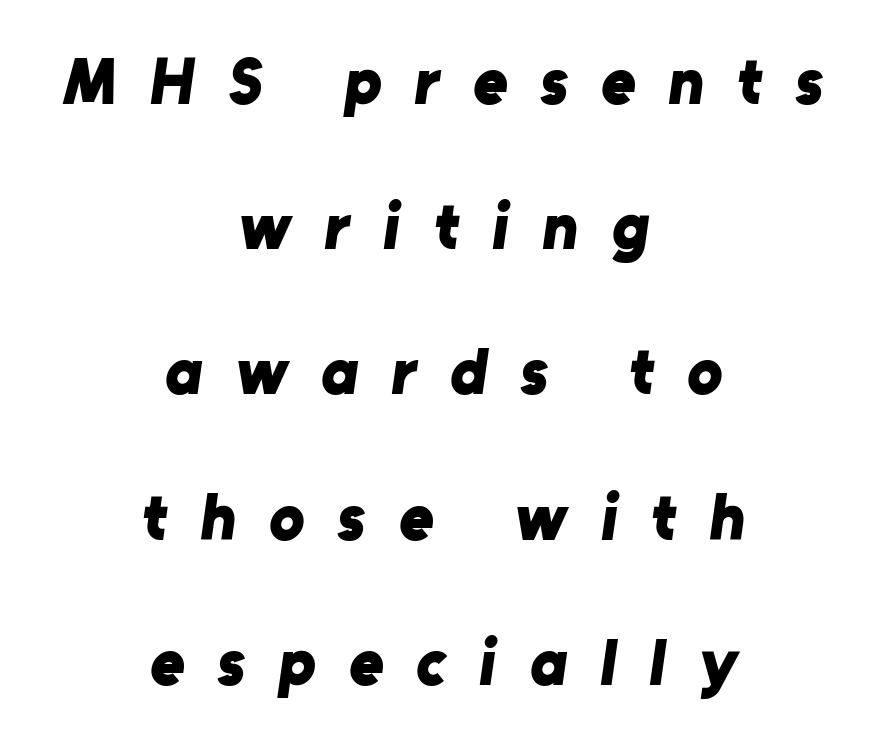
{"serif": "no", "bold": "yes", "weight": "bold", "width": "normal", "stroke_contrast": "low", "x_height": "medium", "monospaced": "no", "underline": "no", "align": "center", "line_spacing": "loose", "line_spacing_ratio": 2.2, "letter_spacing": "wide", "letter_spacing_em": 0.5, "glyph_px": 66}
